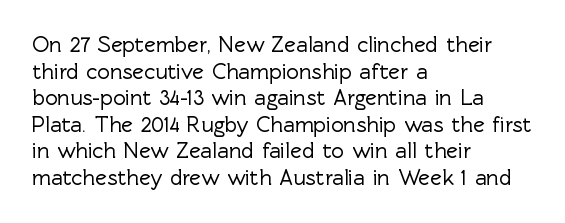
The image shows 22 px text type, upright; set left-aligned, line spacing 1.21x, normal letter spacing, not underlined.
